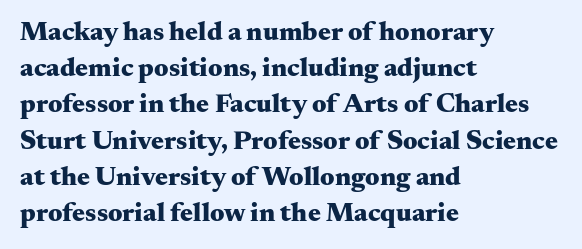
Does the weight exceed regular? Yes, all the way to bold. Inter-character spacing is left at the font's built-in metrics. If you drew a ruler down the left edge, every line would touch it. Only glyphs here, with clear space below each row. This sample keeps an unexceptional amount of space between lines.
